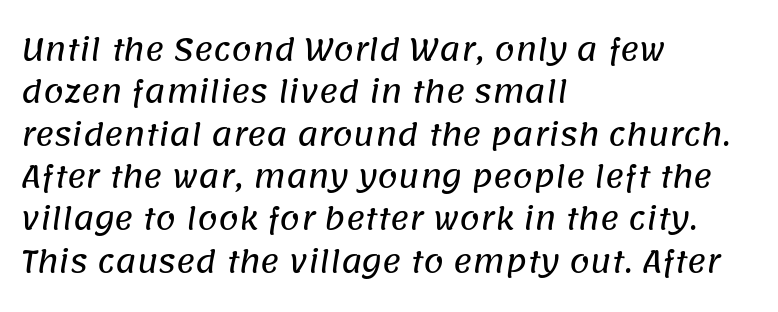
{"serif": "no", "width": "normal", "stroke_contrast": "low", "x_height": "large", "monospaced": "no", "underline": "no", "align": "left", "line_spacing": "normal", "line_spacing_ratio": 1.46, "letter_spacing": "normal", "letter_spacing_em": 0.0, "glyph_px": 29}
